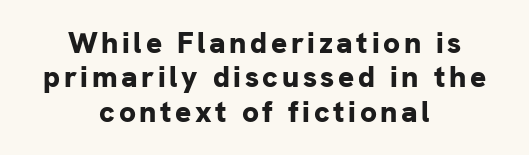
Q: Is the text bold? A: Yes.
Q: Is the text italic (slanted)? A: No, it is upright.
Q: Is the typeface a serif or a sans-serif typeface? A: Sans-serif.
Q: Is the text underlined? A: No.
Q: How is the paragraph aligned? A: Centered.
Q: Is the spacing between lines tight, normal or loose? A: Tight.
Q: Width (condensed, normal, or wide)? A: Normal.
Q: Stroke contrast? A: Low.
Q: x-height? A: Medium.
Q: Monospaced? A: No.
